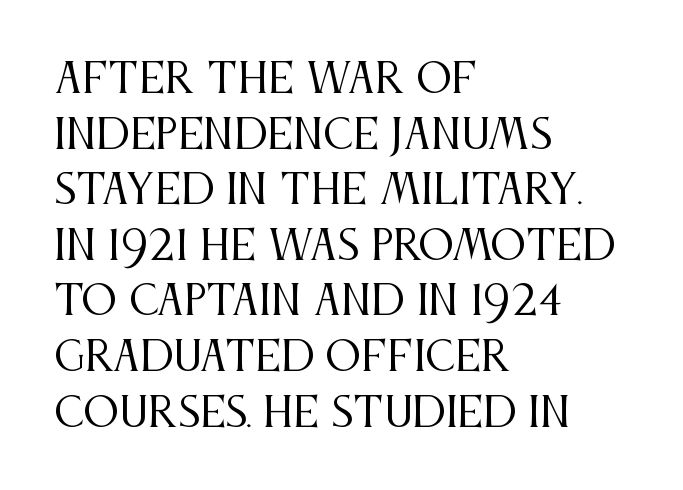
Q: Is the text bold? A: No.
Q: Is the text italic (slanted)? A: No, it is upright.
Q: Is the typeface a serif or a sans-serif typeface? A: Serif.
Q: Is the text underlined? A: No.
Q: How is the paragraph aligned? A: Left-aligned.
Q: Is the spacing between letters normal or unusually wide? A: Normal.
Q: Is the spacing between lines tight, normal or loose? A: Normal.
Q: Width (condensed, normal, or wide)? A: Condensed.
Q: Stroke contrast? A: Medium.
Q: x-height? A: Large.
Q: Monospaced? A: No.
